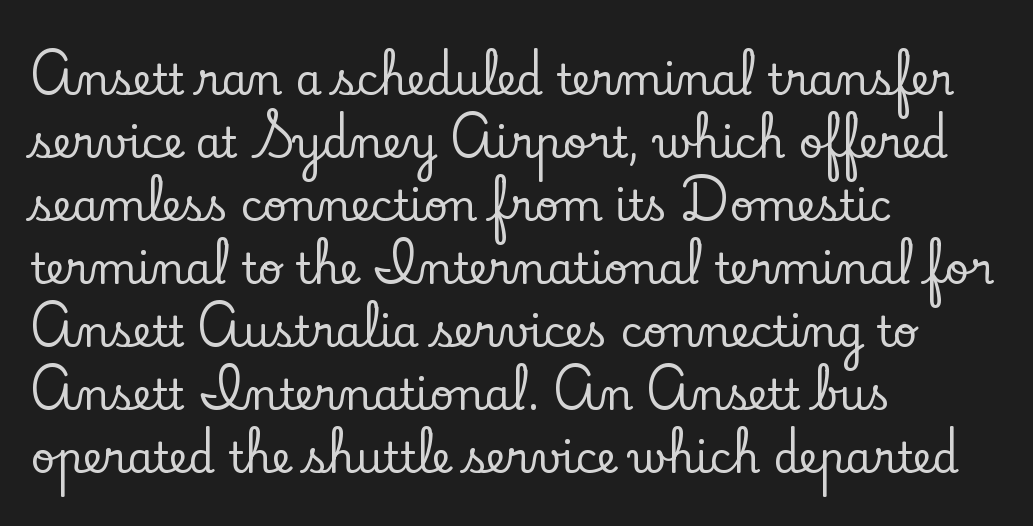
Has an underline been added? It has not. Posture: vertical. A typesetter would call this zero additional tracking. This sample uses a serif face. The space between consecutive lines is moderate.
